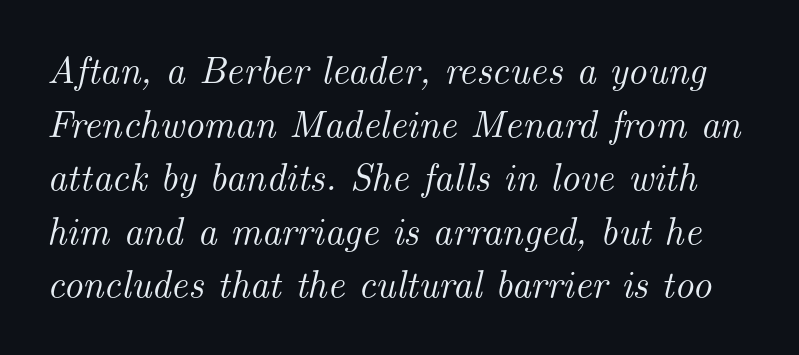
The image shows 38 px serif type, italic (leaning right); set normal line spacing (1.41x), normal letter spacing, not underlined; medium stroke contrast and a small x-height.
